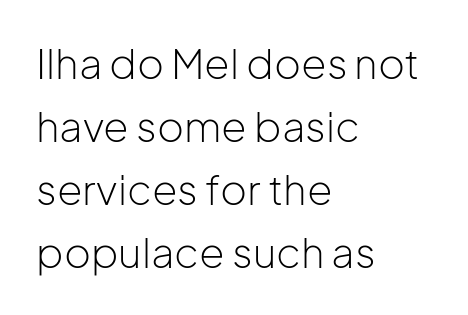
Q: Is the text bold? A: No.
Q: Is the text italic (slanted)? A: No, it is upright.
Q: Is the typeface a serif or a sans-serif typeface? A: Sans-serif.
Q: Is the text underlined? A: No.
Q: How is the paragraph aligned? A: Left-aligned.
Q: Is the spacing between letters normal or unusually wide? A: Normal.
Q: Is the spacing between lines tight, normal or loose? A: Normal.
Q: Width (condensed, normal, or wide)? A: Normal.
Q: Stroke contrast? A: Low.
Q: x-height? A: Medium.
Q: Monospaced? A: No.
